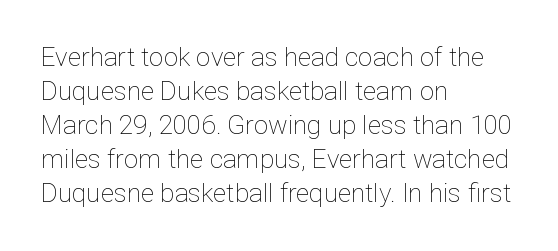
The image shows 26 px text type, upright; set left-aligned, normal line spacing (1.31x), normal letter spacing, not underlined.
